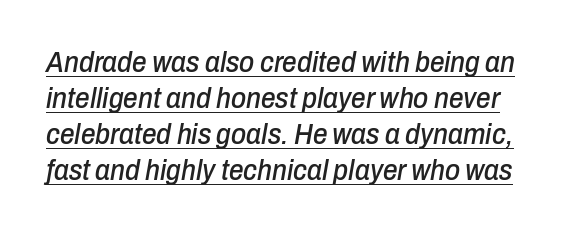
A typesetter would call this proportional, since set widths differ per character. You could call the tracking neutral — neither tight nor loose. Each line of the rendering has a horizontal stroke beneath the glyphs. Tall strokes in this sample are angled rather than plumb.
